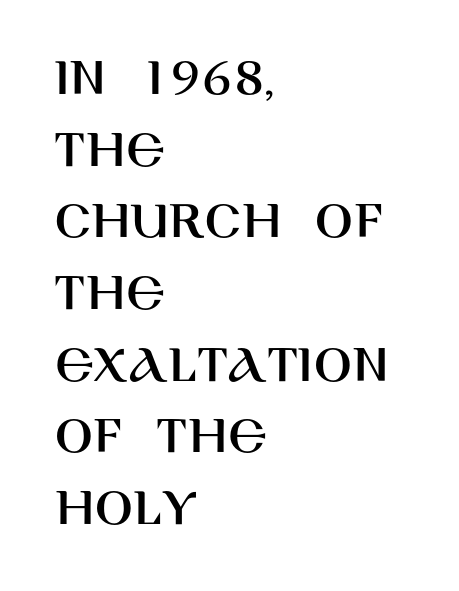
The image shows 56 px sans-serif type, upright; set left-aligned, normal line spacing (1.28x), normal letter spacing, not underlined; high stroke contrast and a large x-height.
